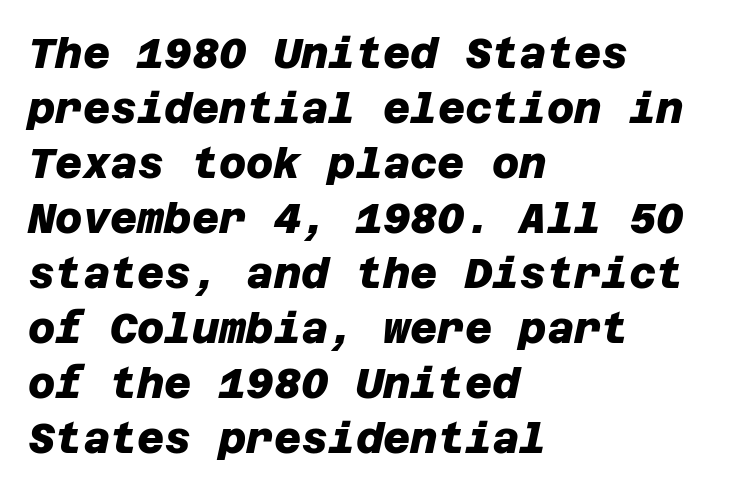
{"serif": "no", "bold": "yes", "weight": "heavy", "width": "normal", "stroke_contrast": "low", "x_height": "large", "underline": "no", "align": "left", "line_spacing": "normal", "line_spacing_ratio": 1.31, "letter_spacing": "normal", "letter_spacing_em": 0.0, "glyph_px": 42}
